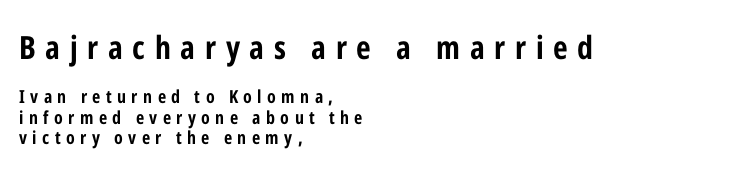
Is there any slant? The stems are plumb. Heavy, bold letterforms. Horizontal bands of white between lines are thin slivers. Nobody drew a line under any word here. In CSS terms this would be text-align: left.
